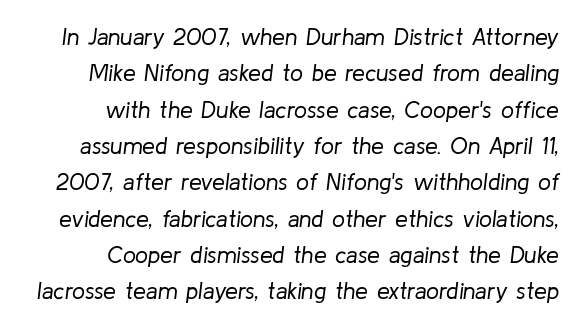
Q: Is the text bold? A: No.
Q: Is the text italic (slanted)? A: Yes, it leans right by about 8 degrees.
Q: Is the text underlined? A: No.
Q: How is the paragraph aligned? A: Right-aligned.
Q: Is the spacing between letters normal or unusually wide? A: Normal.
Q: Is the spacing between lines tight, normal or loose? A: Normal.
